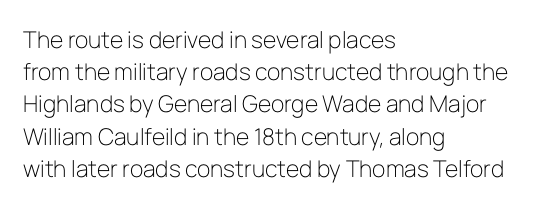
{"italic": "no", "bold": "no", "underline": "no", "align": "left", "line_spacing": "normal", "line_spacing_ratio": 1.4, "letter_spacing": "normal", "letter_spacing_em": 0.0, "glyph_px": 23}
